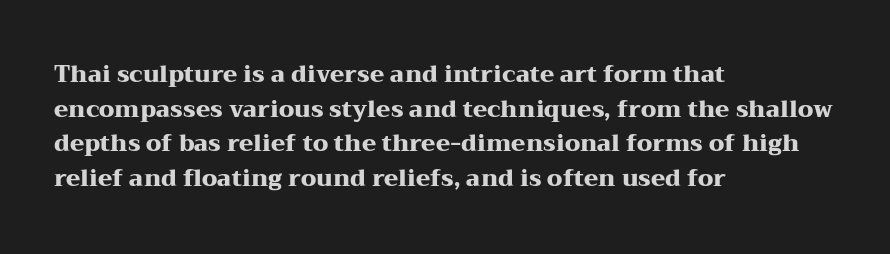
Every stem runs plumb, perpendicular to the baseline. The typesetting leans heavy: a genuine bold. Anything drawn beneath the words? Only blank space. The paragraph shown leans on its left margin. In terms of letterspacing, this is plain default setting. The space between consecutive lines is moderate.
